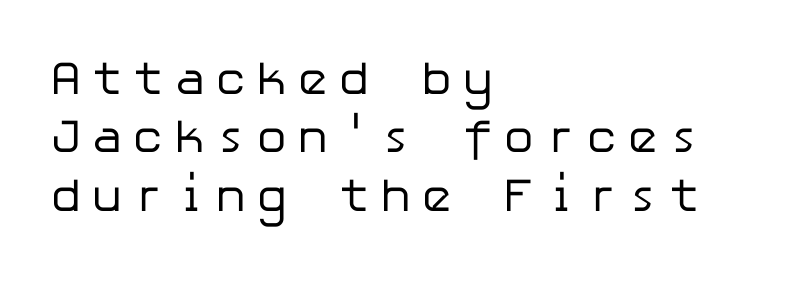
Q: Is the text bold? A: No.
Q: Is the text italic (slanted)? A: No, it is upright.
Q: Is the typeface a serif or a sans-serif typeface? A: Sans-serif.
Q: Is the text underlined? A: No.
Q: How is the paragraph aligned? A: Left-aligned.
Q: Is the spacing between letters normal or unusually wide? A: Unusually wide.
Q: Width (condensed, normal, or wide)? A: Normal.
Q: Stroke contrast? A: Low.
Q: x-height? A: Medium.
